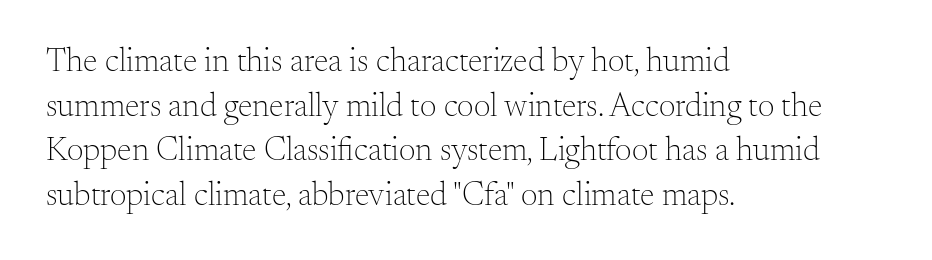
Q: Is the text bold? A: No.
Q: Is the text italic (slanted)? A: No, it is upright.
Q: Is the typeface a serif or a sans-serif typeface? A: Serif.
Q: Is the text underlined? A: No.
Q: How is the paragraph aligned? A: Left-aligned.
Q: Is the spacing between letters normal or unusually wide? A: Normal.
Q: Is the spacing between lines tight, normal or loose? A: Normal.
Q: Width (condensed, normal, or wide)? A: Normal.
Q: Stroke contrast? A: Medium.
Q: x-height? A: Small.
Q: Monospaced? A: No.
